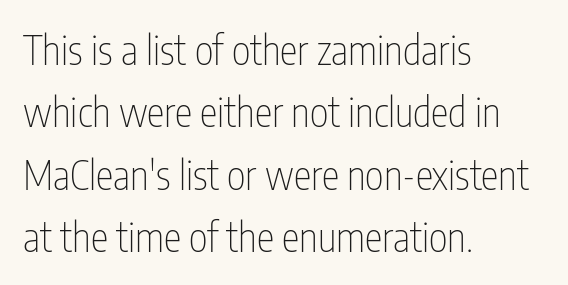
The image shows 40 px thin, condensed sans-serif type, upright; set left-aligned, normal line spacing (1.56x), normal letter spacing, not underlined; low stroke contrast and a medium x-height.
